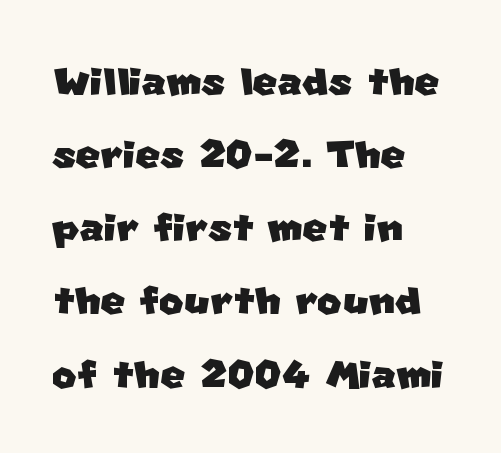
Q: Is the typeface a serif or a sans-serif typeface? A: Sans-serif.
Q: Is the text underlined? A: No.
Q: How is the paragraph aligned? A: Left-aligned.
Q: Is the spacing between letters normal or unusually wide? A: Normal.
Q: Is the spacing between lines tight, normal or loose? A: Normal.
Q: Width (condensed, normal, or wide)? A: Normal.
Q: Stroke contrast? A: Low.
Q: x-height? A: Large.
Q: Monospaced? A: No.
